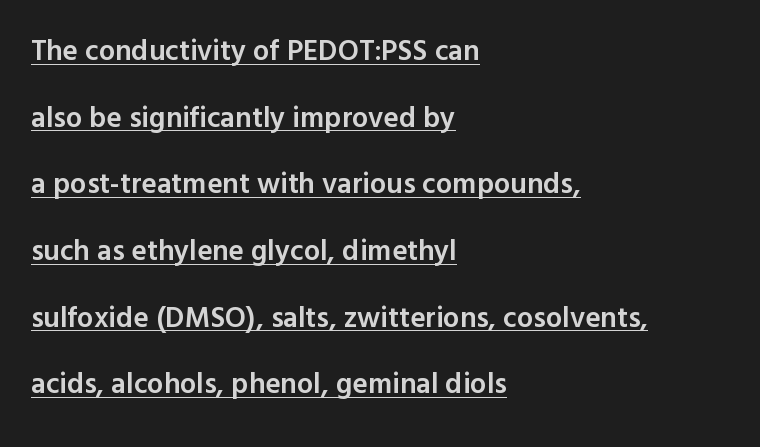
The image shows 29 px semibold sans-serif type, upright; set left-aligned, loose line spacing (2.3x), normal letter spacing, underlined; a medium x-height.
